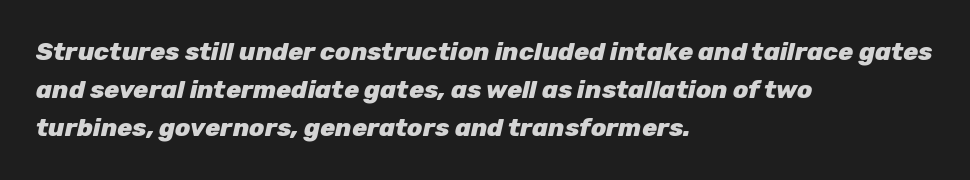
The image shows 25 px bold type, italic (leaning right); set left-aligned, normal line spacing (1.53x), normal letter spacing, not underlined.
